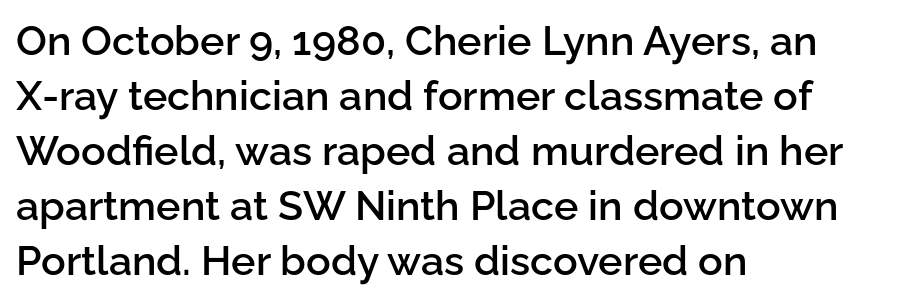
Q: Is the text bold? A: Semi-bold.
Q: Is the text italic (slanted)? A: No, it is upright.
Q: Is the typeface a serif or a sans-serif typeface? A: Sans-serif.
Q: Is the text underlined? A: No.
Q: How is the paragraph aligned? A: Left-aligned.
Q: Is the spacing between letters normal or unusually wide? A: Normal.
Q: Is the spacing between lines tight, normal or loose? A: Normal.
Q: Width (condensed, normal, or wide)? A: Normal.
Q: Stroke contrast? A: Low.
Q: x-height? A: Medium.
Q: Monospaced? A: No.
